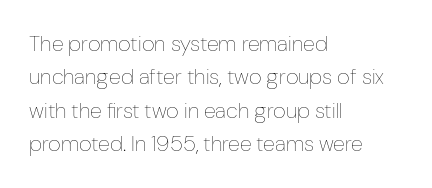
The image shows 22 px text type, upright; set left-aligned, normal line spacing (1.52x), normal letter spacing, not underlined.
